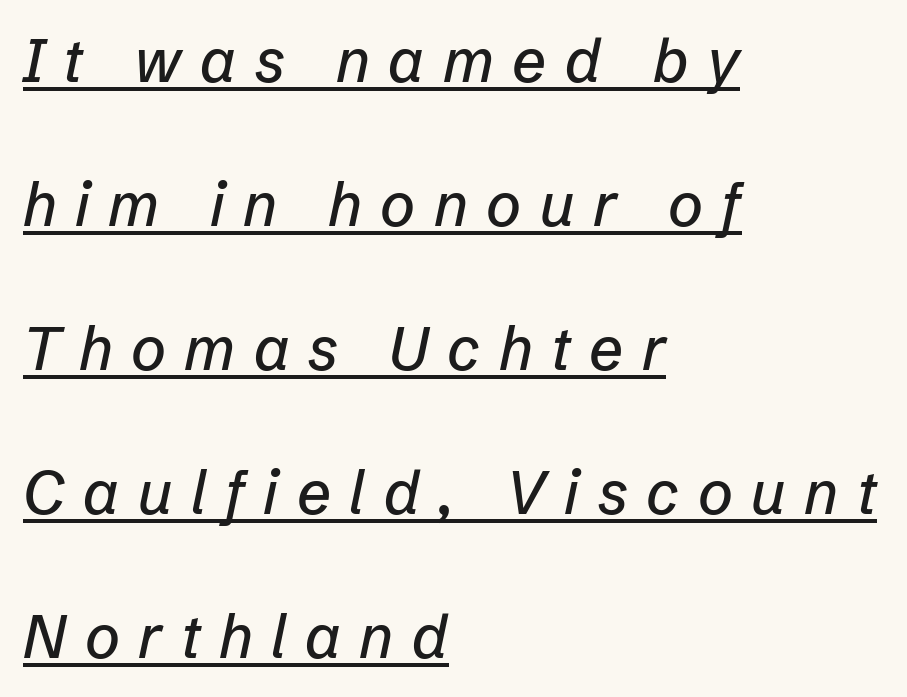
Compared with undecorated copy, this sample adds a rule below the words. Which margin do the lines hug? The left one — the right edge is uneven. It's the slanting kind of type. Vertically, the passage feels expansive, rows floating well apart.
